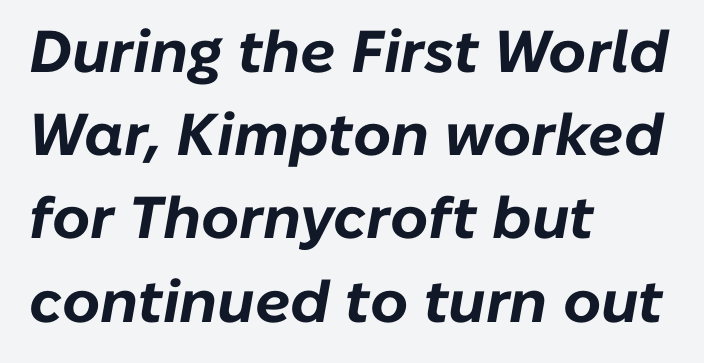
Q: Is the text bold? A: Yes.
Q: Is the text italic (slanted)? A: Yes, it leans right by about 10 degrees.
Q: Is the text underlined? A: No.
Q: How is the paragraph aligned? A: Left-aligned.
Q: Is the spacing between letters normal or unusually wide? A: Normal.
Q: Is the spacing between lines tight, normal or loose? A: Normal.
Q: Width (condensed, normal, or wide)? A: Normal.
Q: Stroke contrast? A: Low.
Q: x-height? A: Medium.
Q: Monospaced? A: No.
